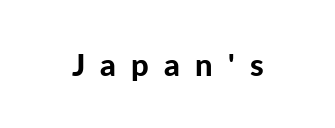
Q: Is the text bold? A: Yes.
Q: Is the text italic (slanted)? A: No, it is upright.
Q: Is the typeface a serif or a sans-serif typeface? A: Sans-serif.
Q: Is the text underlined? A: No.
Q: Is the spacing between letters normal or unusually wide? A: Unusually wide.
Q: Width (condensed, normal, or wide)? A: Normal.
Q: Stroke contrast? A: Low.
Q: x-height? A: Medium.
Q: Monospaced? A: No.
